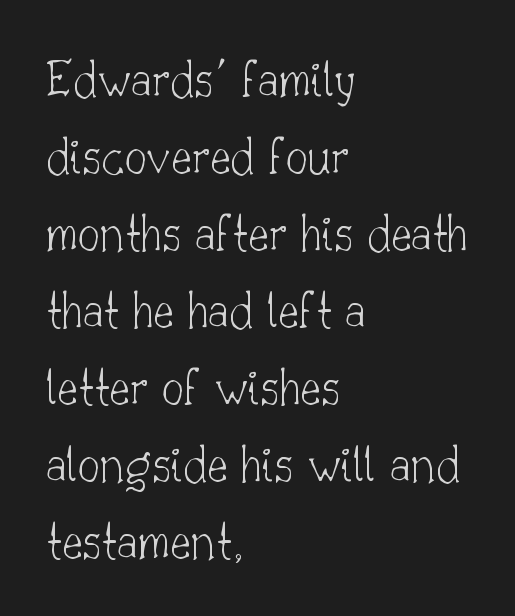
Notice how descenders clear the ascenders below comfortably — that's standard leading. Notice how the stems are strictly vertical — no italics here. The face used here is rendered with its standard letterfit. These lines are composed in type with serifs. The specimen omits any rule beneath the text block's lines. The letters advance in unequal steps, a hallmark of proportional type.
